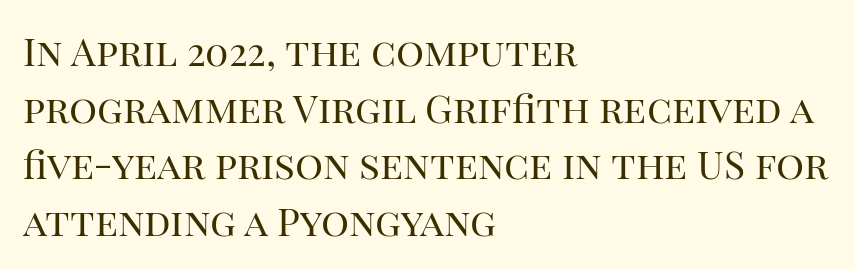
{"serif": "yes", "italic": "no", "bold": "no", "weight": "regular", "width": "normal", "stroke_contrast": "high", "x_height": "large", "monospaced": "no", "underline": "no", "align": "left", "line_spacing": "normal", "line_spacing_ratio": 1.45, "letter_spacing": "normal", "letter_spacing_em": 0.0, "glyph_px": 39}
